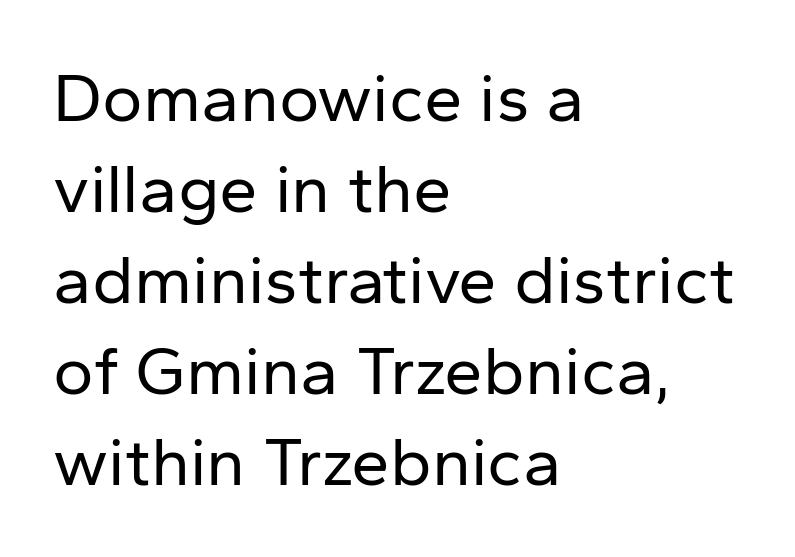
The image shows 69 px regular-weight sans-serif type, upright; set left-aligned, normal line spacing (1.32x), normal letter spacing, not underlined; low stroke contrast and a medium x-height.
